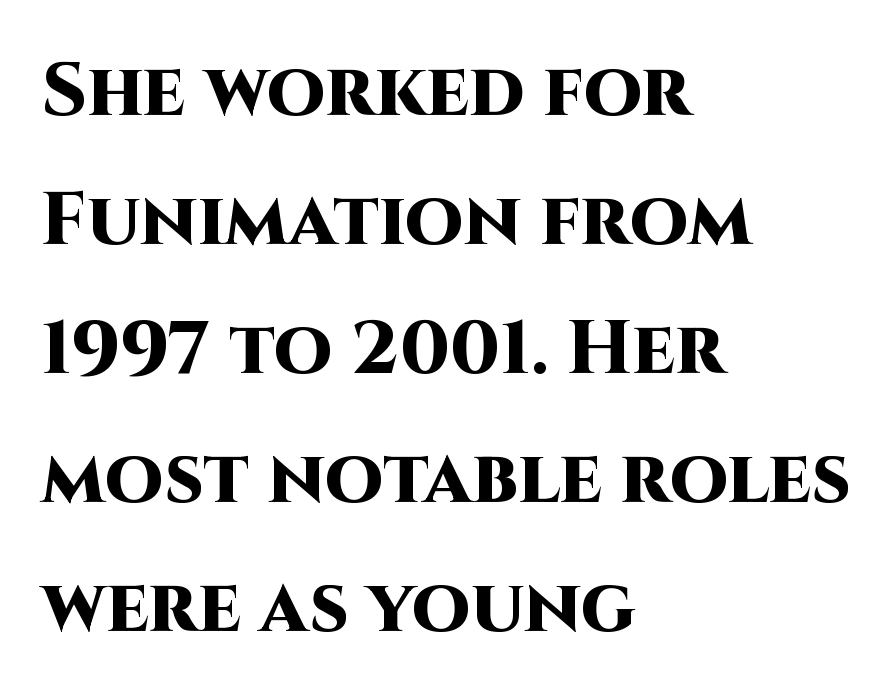
The image shows 75 px heavy sans-serif type, upright; set left-aligned, line spacing 1.72x, normal letter spacing, not underlined; high stroke contrast and a large x-height.
